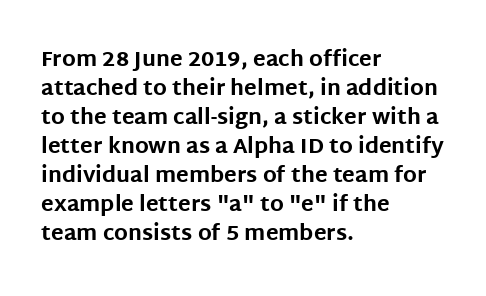
{"italic": "no", "bold": "yes", "underline": "no", "align": "left", "line_spacing": "normal", "line_spacing_ratio": 1.38, "letter_spacing": "normal", "letter_spacing_em": 0.0, "glyph_px": 21}
